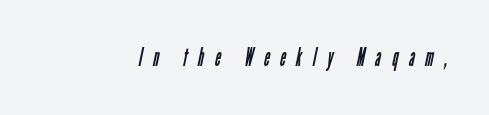
{"bold": "no", "underline": "no", "letter_spacing": "wide", "letter_spacing_em": 0.43, "glyph_px": 25}
